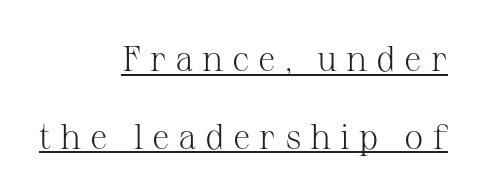
Q: Is the text bold? A: No.
Q: Is the text italic (slanted)? A: No, it is upright.
Q: Is the typeface a serif or a sans-serif typeface? A: Serif.
Q: Is the text underlined? A: Yes.
Q: How is the paragraph aligned? A: Right-aligned.
Q: Is the spacing between letters normal or unusually wide? A: Unusually wide.
Q: Is the spacing between lines tight, normal or loose? A: Loose.
Q: Width (condensed, normal, or wide)? A: Normal.
Q: Stroke contrast? A: Medium.
Q: x-height? A: Medium.
Q: Monospaced? A: No.
